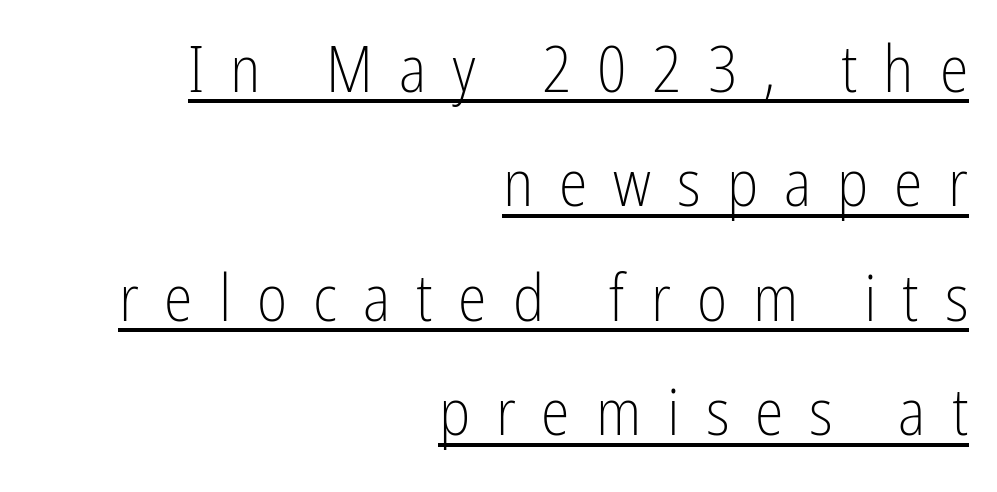
{"serif": "no", "italic": "no", "bold": "no", "weight": "light", "width": "condensed", "stroke_contrast": "low", "x_height": "medium", "monospaced": "no", "underline": "yes", "align": "right", "line_spacing_ratio": 1.76, "letter_spacing": "wide", "letter_spacing_em": 0.4, "glyph_px": 65}
